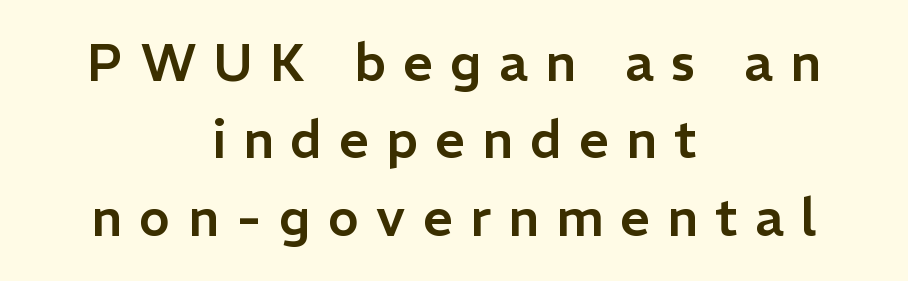
Q: Is the text italic (slanted)? A: No, it is upright.
Q: Is the typeface a serif or a sans-serif typeface? A: Sans-serif.
Q: Is the text underlined? A: No.
Q: How is the paragraph aligned? A: Centered.
Q: Is the spacing between letters normal or unusually wide? A: Unusually wide.
Q: Is the spacing between lines tight, normal or loose? A: Normal.
Q: Width (condensed, normal, or wide)? A: Normal.
Q: Stroke contrast? A: Low.
Q: x-height? A: Medium.
Q: Monospaced? A: No.
